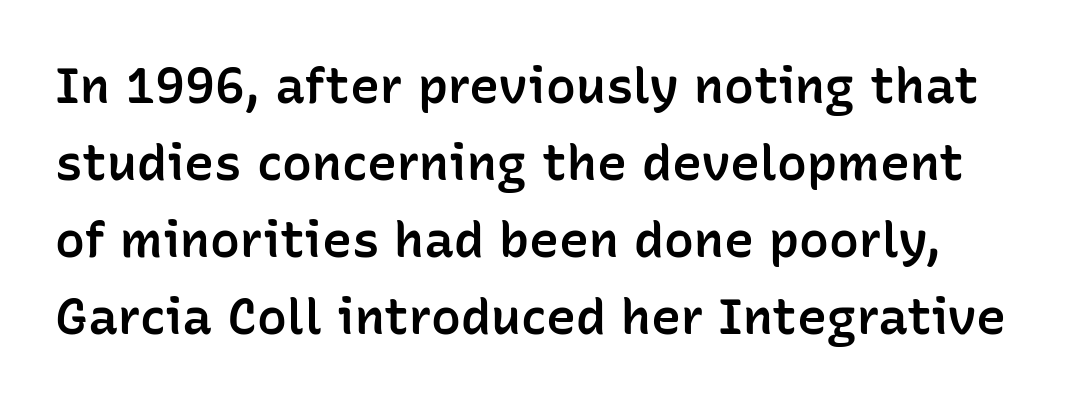
Q: Is the text bold? A: Semi-bold.
Q: Is the text italic (slanted)? A: No, it is upright.
Q: Is the typeface a serif or a sans-serif typeface? A: Sans-serif.
Q: Is the text underlined? A: No.
Q: Is the spacing between letters normal or unusually wide? A: Normal.
Q: Is the spacing between lines tight, normal or loose? A: Normal.
Q: Width (condensed, normal, or wide)? A: Normal.
Q: Stroke contrast? A: Low.
Q: x-height? A: Medium.
Q: Monospaced? A: No.
